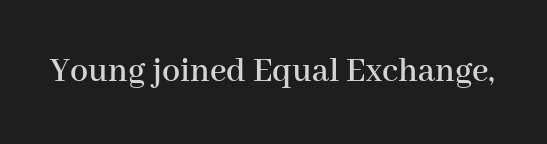
{"serif": "yes", "italic": "no", "width": "normal", "stroke_contrast": "high", "x_height": "medium", "monospaced": "no", "underline": "no", "letter_spacing": "normal", "letter_spacing_em": 0.0, "glyph_px": 36}
